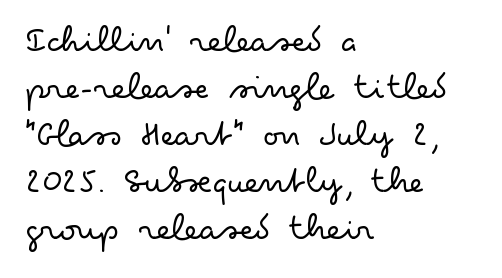
Layout note: lines flush left. Serifs: no, the terminals of the letterforms are clean. The characters are drawn with everyday or finer stroke widths. The font's upright variant was chosen for this text. The passage shown is typed in a proportional face where columns would drift.
